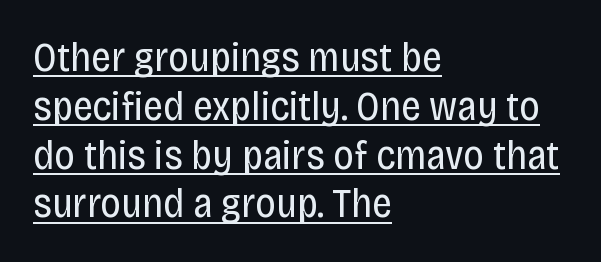
{"serif": "no", "italic": "no", "bold": "no", "weight": "regular", "width": "condensed", "stroke_contrast": "low", "x_height": "large", "monospaced": "no", "underline": "yes", "align": "left", "line_spacing_ratio": 1.22, "letter_spacing": "normal", "letter_spacing_em": 0.0, "glyph_px": 40}
